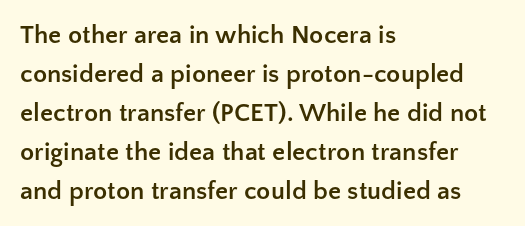
Q: Is the text bold? A: Yes.
Q: Is the text italic (slanted)? A: No, it is upright.
Q: Is the text underlined? A: No.
Q: How is the paragraph aligned? A: Left-aligned.
Q: Is the spacing between letters normal or unusually wide? A: Normal.
Q: Is the spacing between lines tight, normal or loose? A: Normal.
